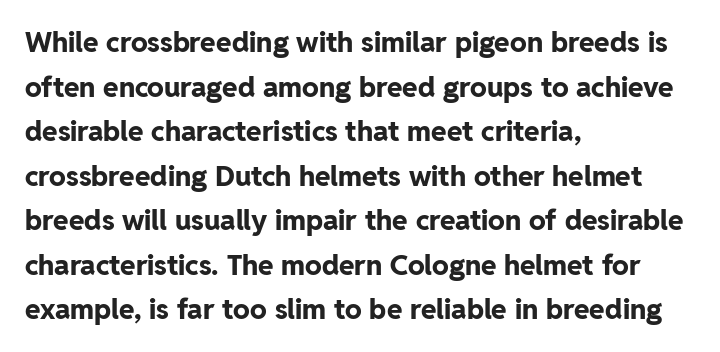
{"serif": "no", "italic": "no", "bold": "yes", "weight": "bold", "width": "normal", "stroke_contrast": "low", "x_height": "medium", "monospaced": "no", "underline": "no", "align": "left", "line_spacing": "normal", "line_spacing_ratio": 1.59, "letter_spacing": "normal", "letter_spacing_em": 0.0, "glyph_px": 28}
